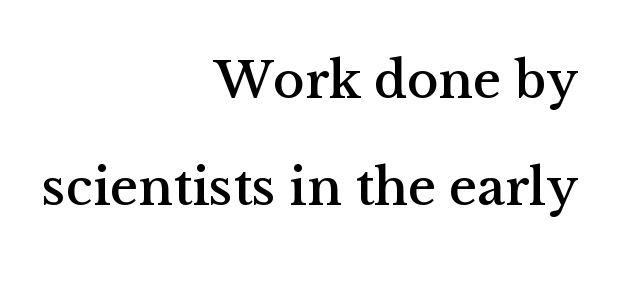
{"serif": "yes", "italic": "no", "width": "normal", "stroke_contrast": "medium", "x_height": "medium", "monospaced": "no", "underline": "no", "align": "right", "line_spacing": "loose", "line_spacing_ratio": 2.01, "letter_spacing": "normal", "letter_spacing_em": 0.0, "glyph_px": 53}
